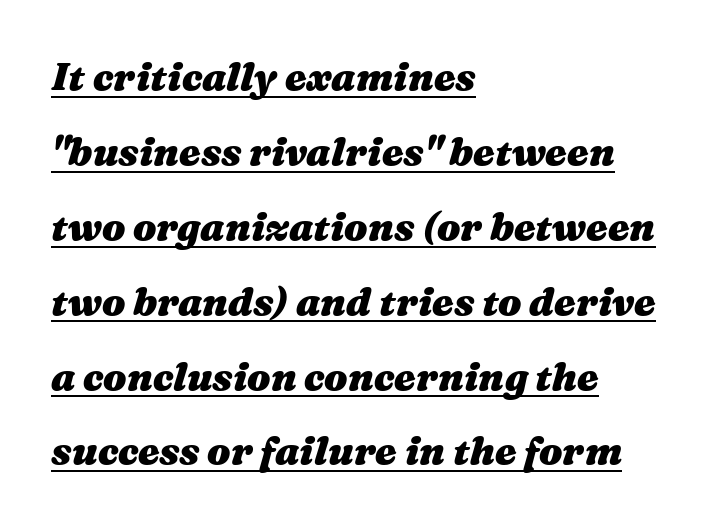
Does the copy run flush right? No — it runs flush left. The axis of the letterforms is tilted away from vertical. Pretty heavy lettering here — definitely bold. Glance below the letters and you will spot a drawn line. Students, observe: this is what heavily led, spacious text looks like. The face used here is rendered with its standard letterfit.
